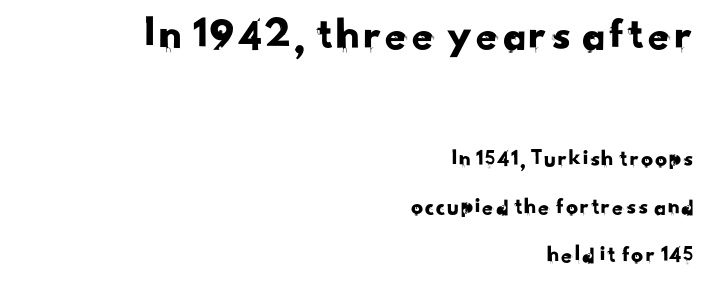
The characters display no serif detailing; their extremities are plain. Each row of text sits above clean, open space. The face used here is proportionally spaced, like ordinary book or web type. Compare the two chunks: the upper has the greater cap height.
